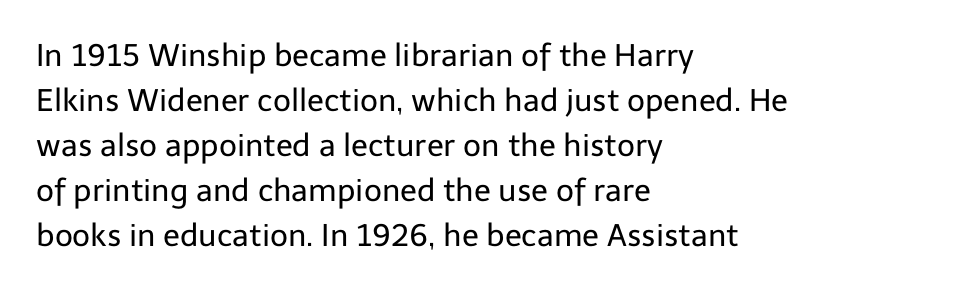
Casual observation: everything's shoved over to the left. The line texture is even and compact thanks to regular tracking. A bare baseline throughout the passage. Each letter's strokes conclude bluntly, with no projecting serifs. The letters advance in unequal steps, a hallmark of proportional type. Is the stroke heavy? The answer is a plain regular-or-lighter.
